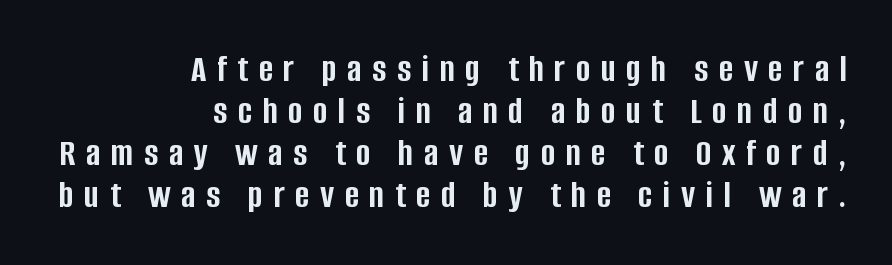
The image shows 39 px semibold, condensed sans-serif type, upright; set right-aligned, tight line spacing (1.08x), unusually wide letter spacing (+0.27 em), not underlined; low stroke contrast and a large x-height.
